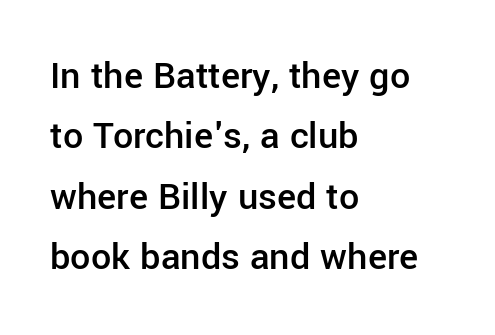
The image shows 40 px semibold sans-serif type, upright; set left-aligned, normal line spacing (1.51x), normal letter spacing, not underlined; low stroke contrast and a medium x-height.
